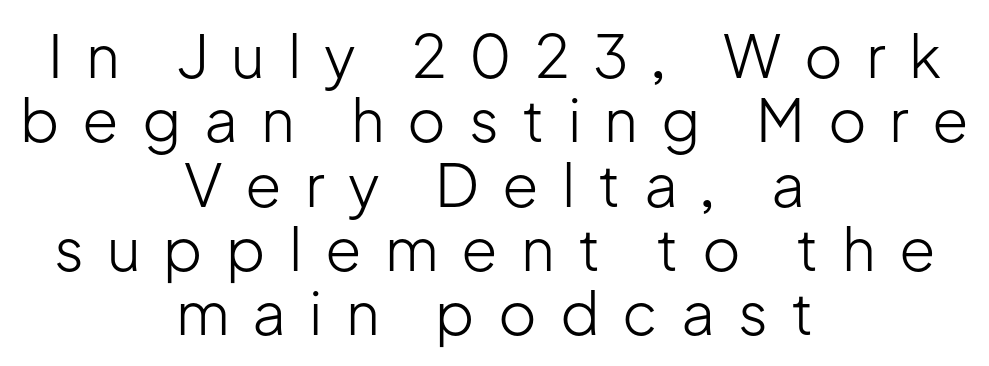
Descender tails drop into unmarked territory. This block would grow much taller if given ordinary leading; it's compressed now. Here the designer chose a conventional face with non-uniform glyph widths. Alignment: centered.
